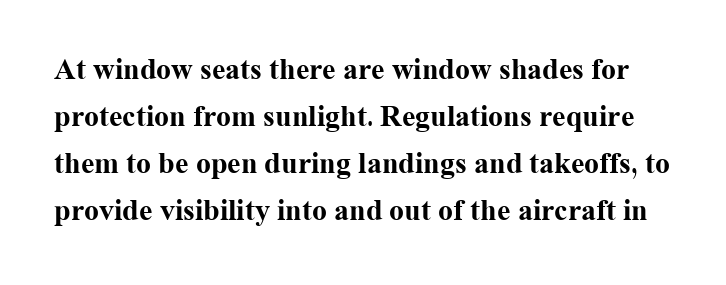
{"serif": "yes", "italic": "no", "bold": "yes", "weight": "bold", "width": "normal", "stroke_contrast": "medium", "x_height": "medium", "monospaced": "no", "underline": "no", "line_spacing": "normal", "line_spacing_ratio": 1.57, "letter_spacing": "normal", "letter_spacing_em": 0.0, "glyph_px": 30}
